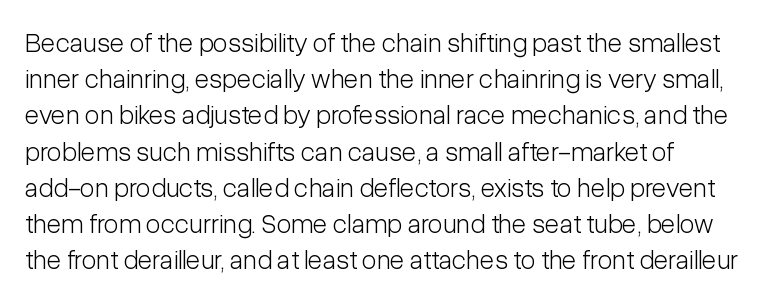
The image shows 27 px text type, upright; set left-aligned, normal line spacing (1.34x), normal letter spacing, not underlined.
